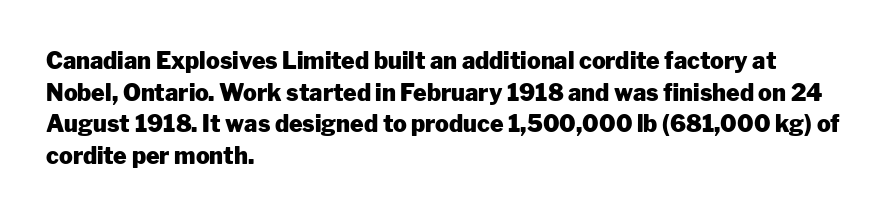
{"italic": "no", "bold": "yes", "underline": "no", "align": "left", "line_spacing": "normal", "line_spacing_ratio": 1.37, "letter_spacing": "normal", "letter_spacing_em": 0.0, "glyph_px": 23}
